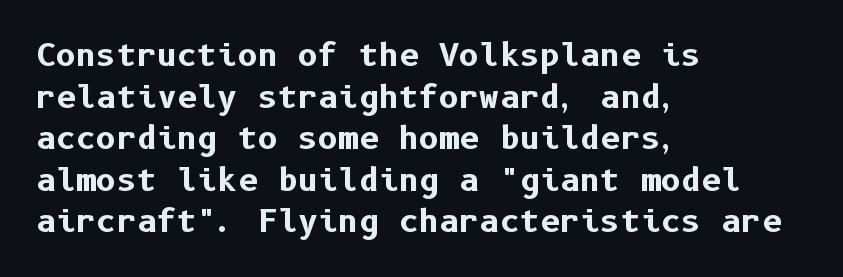
The image shows 31 px bold sans-serif type, upright; set left-aligned, normal line spacing (1.34x), normal letter spacing, not underlined; low stroke contrast and a medium x-height.
